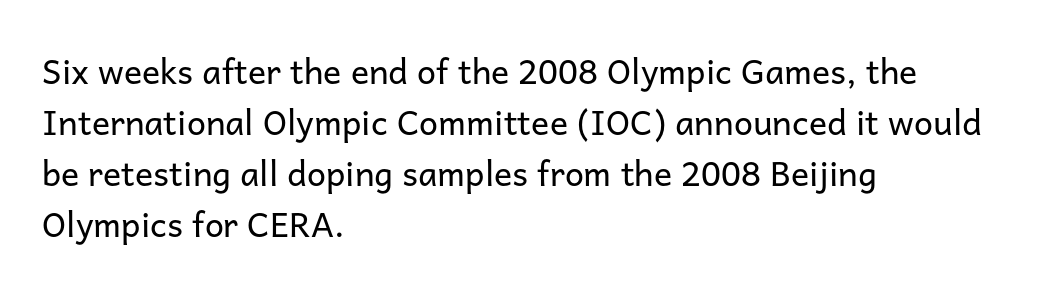
Q: Is the text bold? A: No.
Q: Is the text italic (slanted)? A: No, it is upright.
Q: Is the typeface a serif or a sans-serif typeface? A: Sans-serif.
Q: Is the text underlined? A: No.
Q: How is the paragraph aligned? A: Left-aligned.
Q: Is the spacing between letters normal or unusually wide? A: Normal.
Q: Is the spacing between lines tight, normal or loose? A: Normal.
Q: Width (condensed, normal, or wide)? A: Normal.
Q: Stroke contrast? A: Low.
Q: x-height? A: Medium.
Q: Monospaced? A: No.
